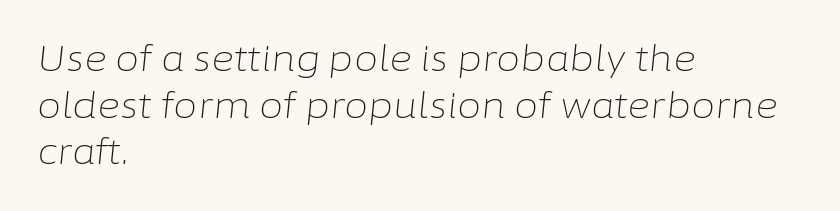
{"italic": "yes", "lean": "right", "slant_degrees": 6, "bold": "no", "weight": "light", "width": "normal", "stroke_contrast": "low", "x_height": "medium", "monospaced": "no", "underline": "no", "align": "left", "line_spacing": "normal", "line_spacing_ratio": 1.33, "letter_spacing": "normal", "letter_spacing_em": 0.0, "glyph_px": 35}
